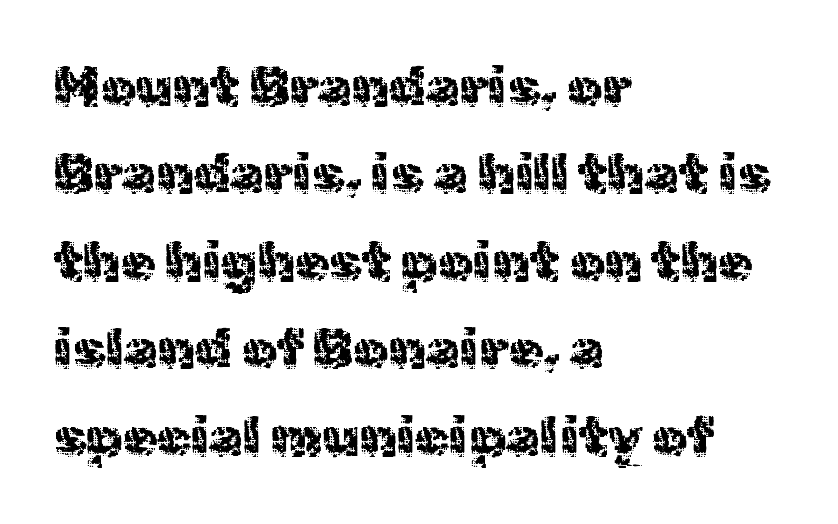
{"serif": "no", "italic": "no", "bold": "no", "weight": "regular", "width": "normal", "x_height": "medium", "monospaced": "no", "underline": "no", "align": "left", "line_spacing": "normal", "line_spacing_ratio": 1.59, "letter_spacing": "normal", "letter_spacing_em": 0.0, "glyph_px": 55}
